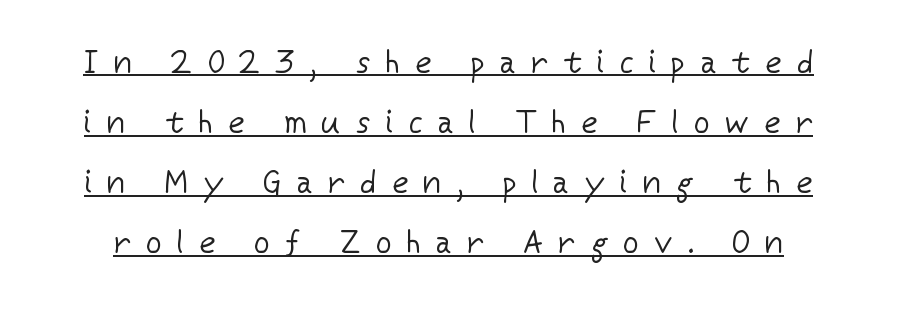
Characters remain perfectly vertical along every line. Type style note: lacks serifs. Weight class: somewhere from thin through regular. A typesetter would call this proportional, since set widths differ per character. Tracking value appears strongly positive — letters spread wide.
